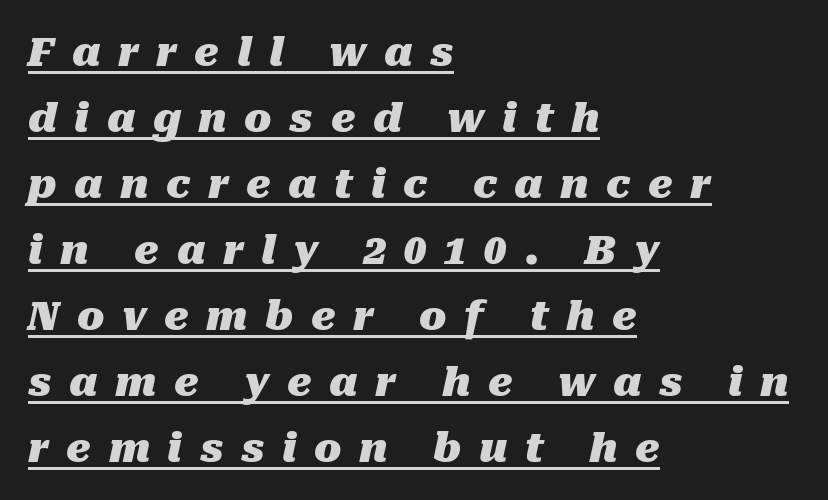
{"italic": "yes", "lean": "right", "slant_degrees": 10, "bold": "yes", "weight": "heavy", "width": "normal", "stroke_contrast": "medium", "x_height": "medium", "monospaced": "no", "underline": "yes", "align": "left", "line_spacing": "normal", "line_spacing_ratio": 1.65, "letter_spacing": "wide", "letter_spacing_em": 0.44, "glyph_px": 40}
